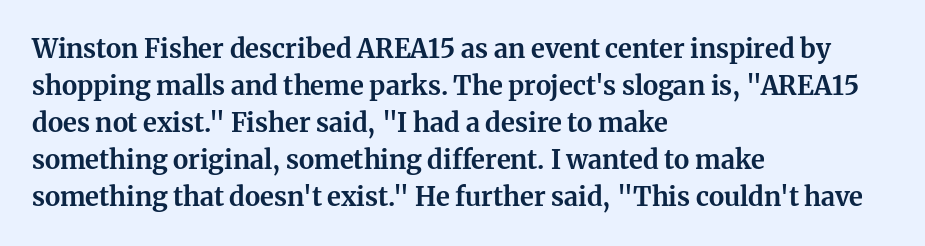
The image shows 26 px bold type, upright; set left-aligned, normal line spacing (1.42x), normal letter spacing, not underlined.
